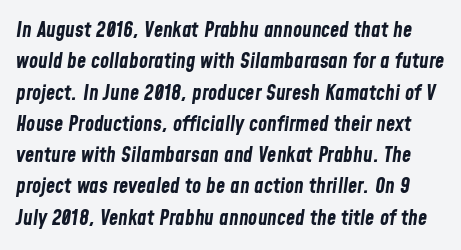
Q: Is the text bold? A: Yes.
Q: Is the text italic (slanted)? A: Yes, it leans right by about 8 degrees.
Q: Is the text underlined? A: No.
Q: Is the spacing between letters normal or unusually wide? A: Normal.
Q: Is the spacing between lines tight, normal or loose? A: Normal.
